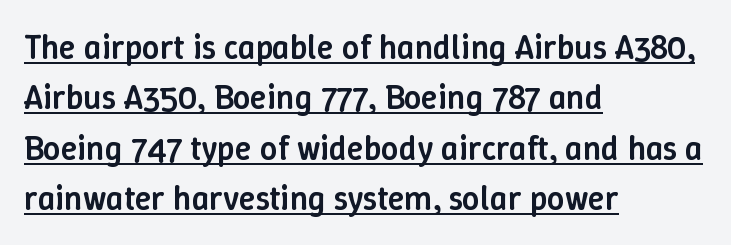
Moderately thickened strokes mark this as semibold type. Standard letterfit; no display-style spreading of the glyphs. A rule runs beneath these lines of type. This is the regular roman posture of the typeface. Looks like regular typesetting: each glyph gets only the width it needs.
